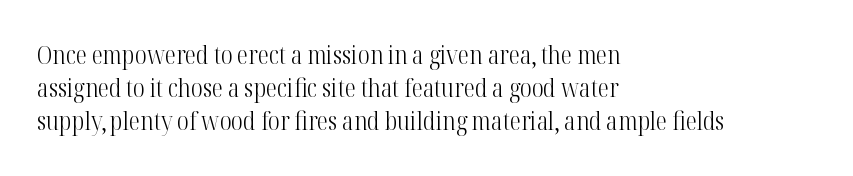
The image shows 25 px text type, upright; set left-aligned, normal line spacing (1.33x), normal letter spacing, not underlined.
